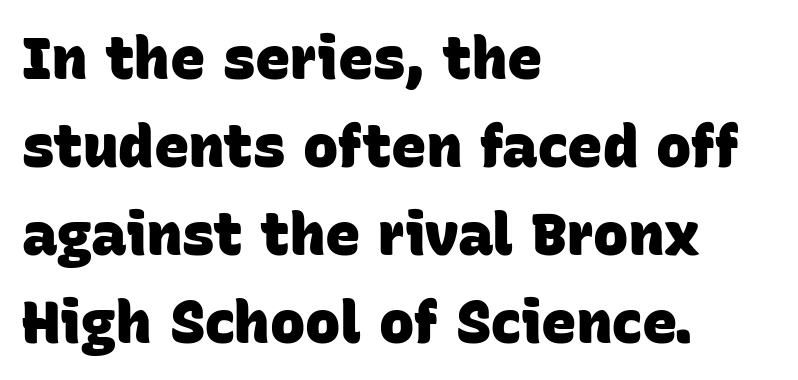
The image shows 59 px heavy sans-serif type; set left-aligned, normal line spacing (1.49x), normal letter spacing, not underlined; low stroke contrast and a large x-height.
